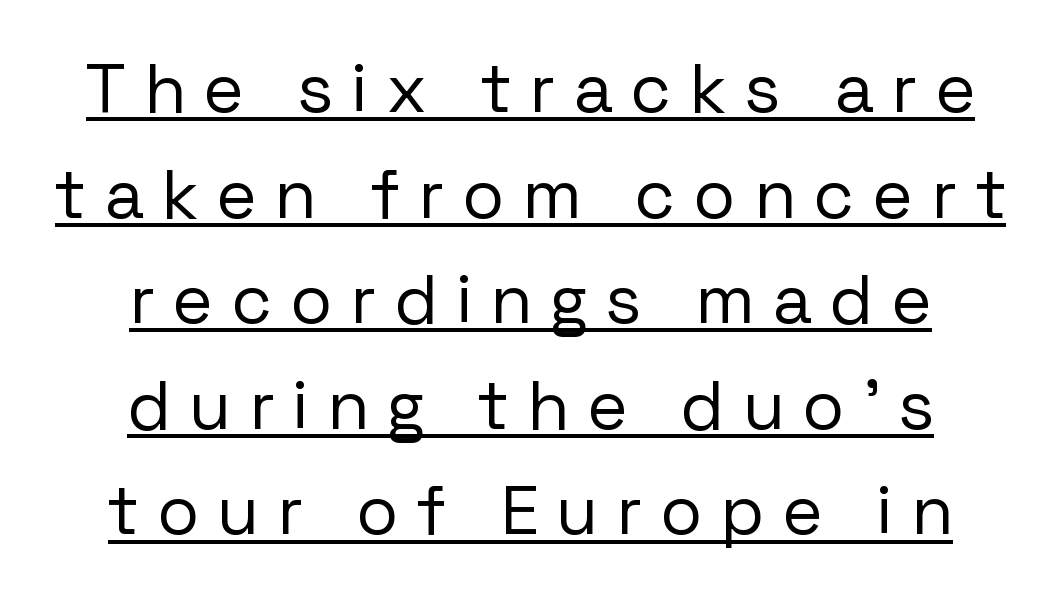
The image shows 69 px regular-weight sans-serif type, upright; set centered, normal line spacing (1.53x), unusually wide letter spacing (+0.28 em), underlined; low stroke contrast and a medium x-height.
